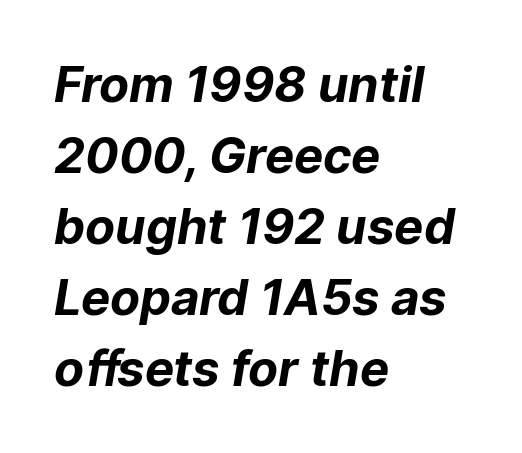
{"serif": "no", "bold": "yes", "weight": "bold", "width": "normal", "stroke_contrast": "low", "x_height": "medium", "monospaced": "no", "underline": "no", "align": "left", "line_spacing": "normal", "line_spacing_ratio": 1.45, "letter_spacing": "normal", "letter_spacing_em": 0.0, "glyph_px": 49}
